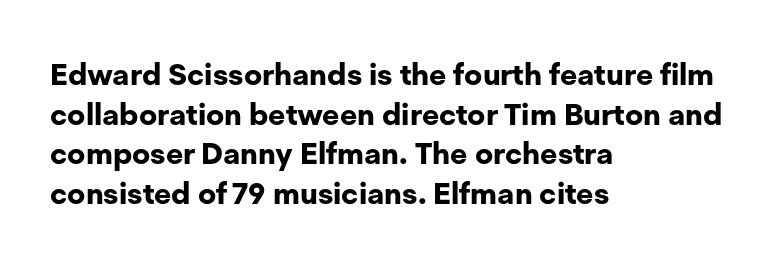
{"serif": "no", "italic": "no", "bold": "yes", "weight": "bold", "width": "normal", "stroke_contrast": "low", "x_height": "medium", "monospaced": "no", "underline": "no", "align": "left", "line_spacing": "normal", "line_spacing_ratio": 1.32, "letter_spacing": "normal", "letter_spacing_em": 0.0, "glyph_px": 30}
